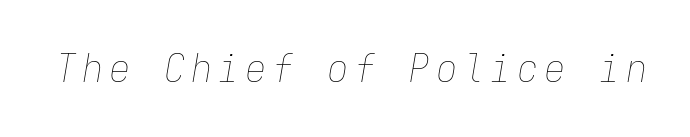
The image shows 40 px thin, condensed type, italic (leaning right), monospaced; set not underlined; low stroke contrast and a medium x-height.
